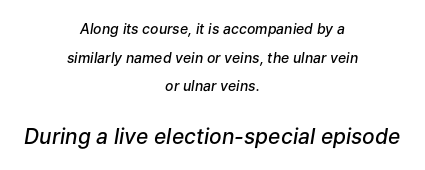
{"italic": "yes", "lean": "right", "slant_degrees": 9, "bold": "semi", "underline": "no", "align": "center", "line_spacing": "loose", "line_spacing_ratio": 2.05, "letter_spacing": "normal", "letter_spacing_em": 0.0, "larger_block": "second", "size_ratio": 1.5, "glyph_px": 21}
